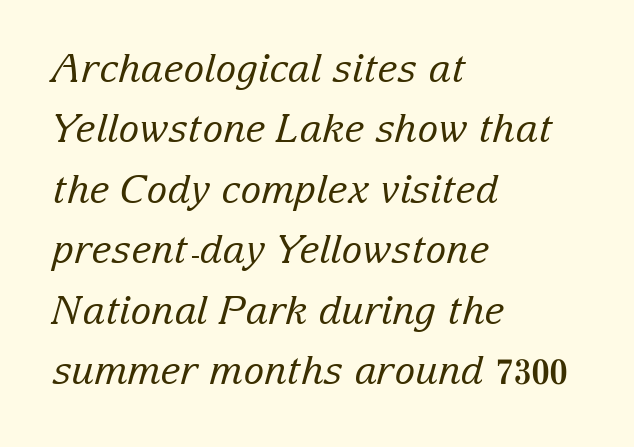
The image shows 39 px regular-weight serif type, italic (leaning right); set left-aligned, normal line spacing (1.55x), normal letter spacing, not underlined; low stroke contrast and a medium x-height.
